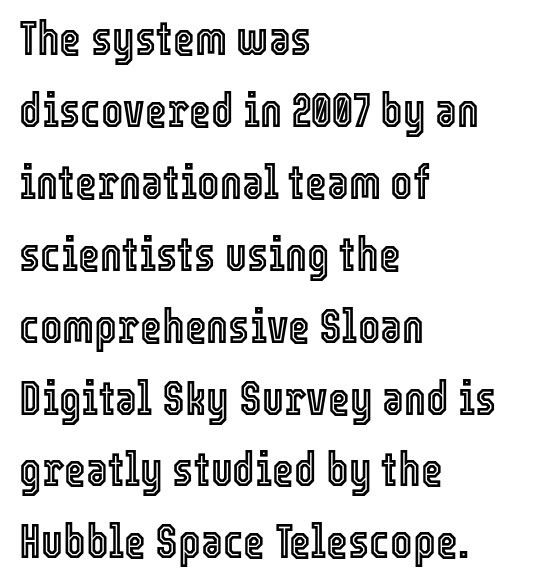
The image shows 47 px condensed type, upright; set left-aligned, normal line spacing (1.53x), normal letter spacing, not underlined; a medium x-height.
